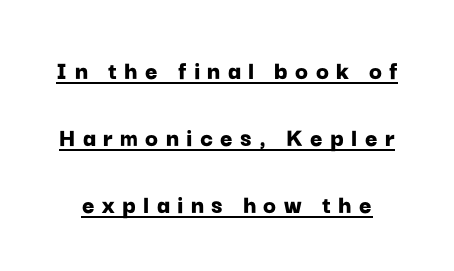
The image shows 27 px bold type, upright; set loose line spacing (2.48x), unusually wide letter spacing (+0.27 em), underlined.
